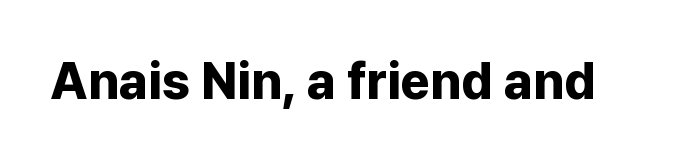
The image shows 51 px bold sans-serif type, upright; set normal letter spacing, not underlined; low stroke contrast and a medium x-height.
